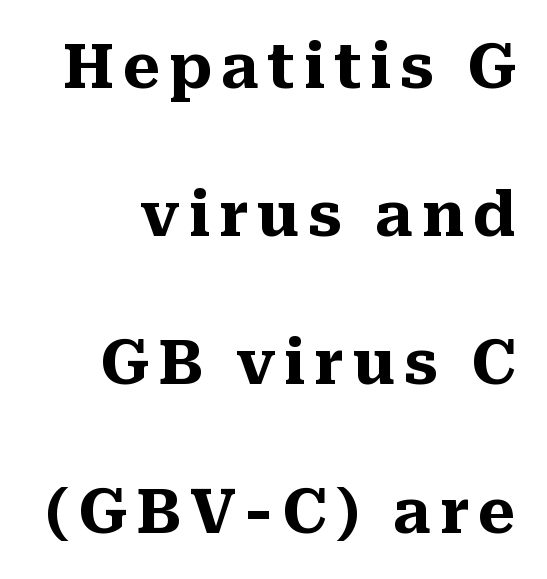
{"serif": "yes", "italic": "no", "bold": "yes", "weight": "heavy", "width": "normal", "stroke_contrast": "medium", "x_height": "medium", "monospaced": "no", "underline": "no", "line_spacing": "loose", "line_spacing_ratio": 2.43, "glyph_px": 61}
